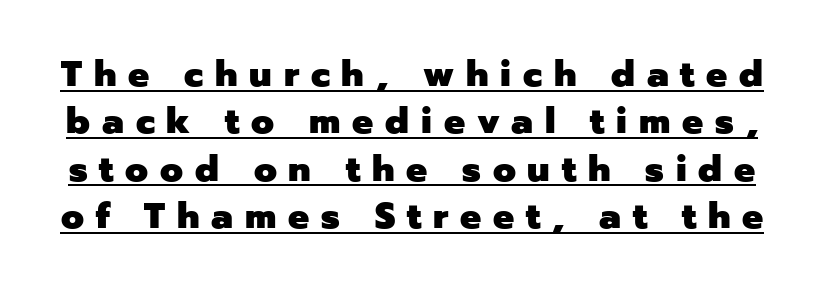
The image shows 37 px heavy sans-serif type, upright; set normal line spacing (1.28x), unusually wide letter spacing (+0.32 em), underlined; low stroke contrast and a medium x-height.
